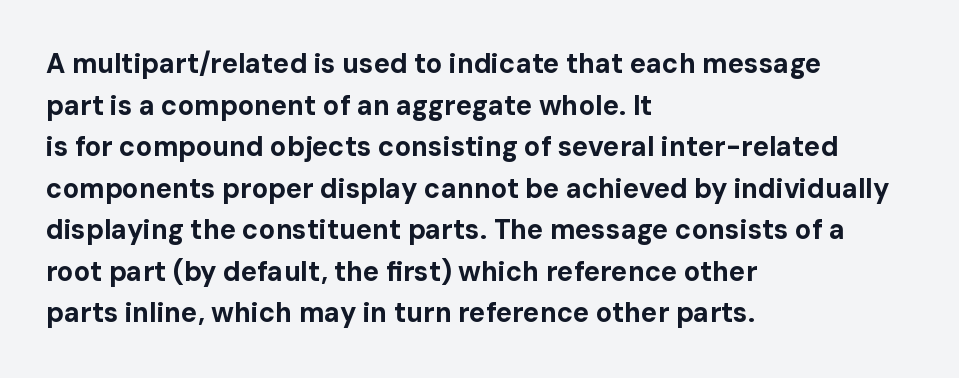
{"italic": "no", "bold": "yes", "underline": "no", "align": "left", "line_spacing": "normal", "line_spacing_ratio": 1.54, "letter_spacing": "normal", "letter_spacing_em": 0.0, "glyph_px": 27}
